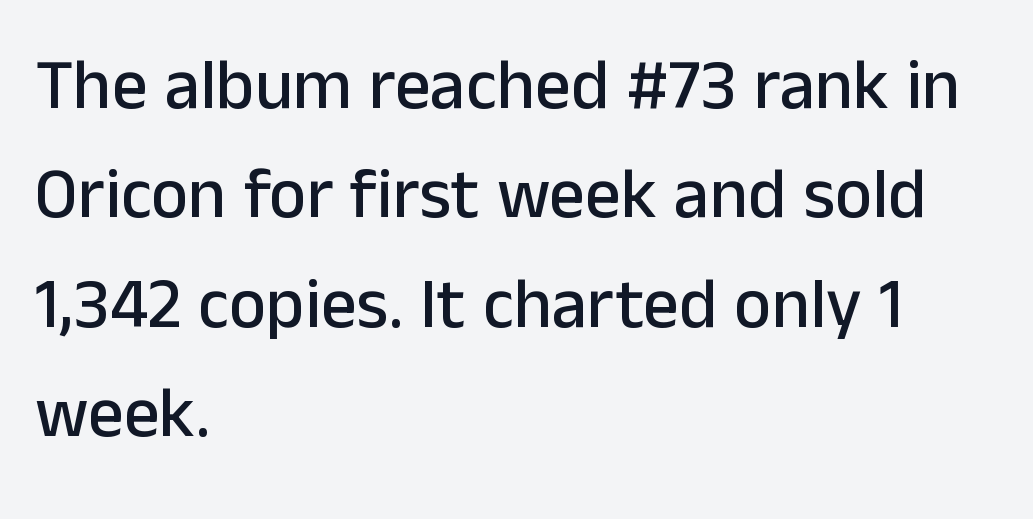
If you measured baseline to baseline, you'd find a middling distance. Beneath every word, the page is bare. The face used here is rendered with its standard letterfit. Which margin do the lines hug? The left one — the right edge is uneven. The face used here is proportionally spaced, like ordinary book or web type.
